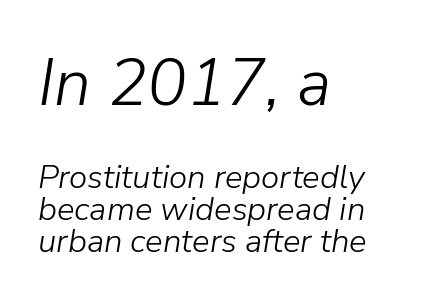
Q: Is the text bold? A: No.
Q: Is the text italic (slanted)? A: Yes, it leans right by about 9 degrees.
Q: Is the text underlined? A: No.
Q: How is the paragraph aligned? A: Left-aligned.
Q: Is the spacing between letters normal or unusually wide? A: Normal.
Q: Is the spacing between lines tight, normal or loose? A: Tight.
Q: Which block of text is set in a larger size, the first (top) or the second (bottom)? A: The first (top) one.
Q: Width (condensed, normal, or wide)? A: Normal.
Q: Stroke contrast? A: Low.
Q: x-height? A: Medium.
Q: Monospaced? A: No.
